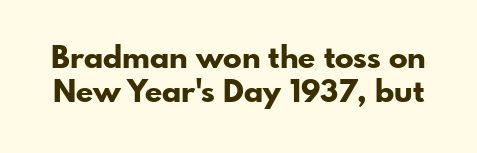
The glyphs are unaccompanied by any horizontal stroke below them. A typesetter would call this zero additional tracking. Its strokes are broad and dark, the hallmark of bold type. In terms of leading, this rendering errs on the cramped side. Varying glyph widths throughout — classic text-font behaviour.
